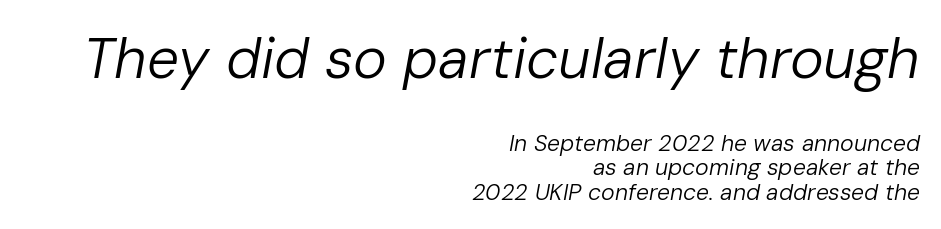
The image shows 57 px regular-weight type, italic (leaning right); set right-aligned, tight line spacing (1.07x), normal letter spacing, not underlined; the first (top) block is 2.48x larger; low stroke contrast and a medium x-height.
